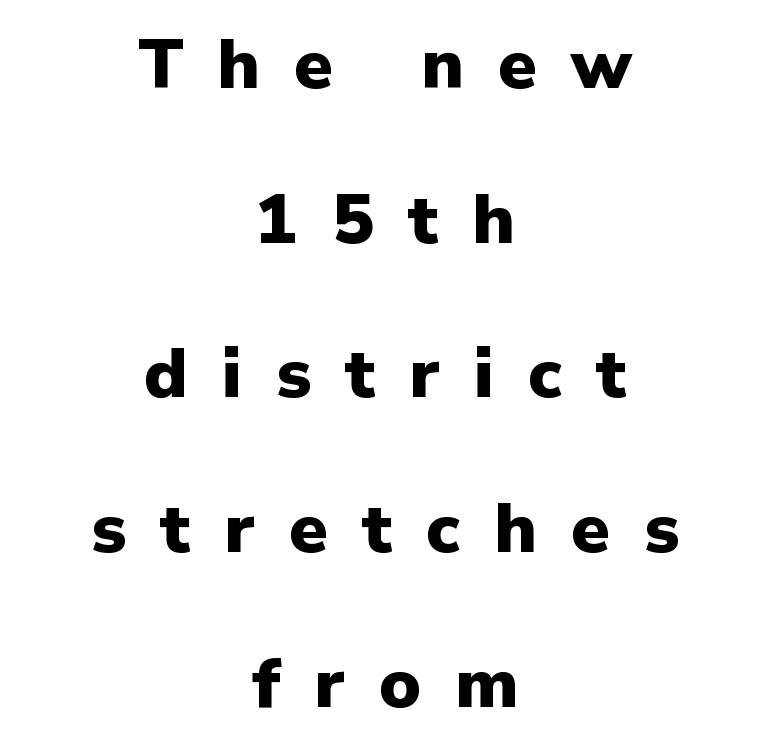
Q: Is the text bold? A: Yes.
Q: Is the text italic (slanted)? A: No, it is upright.
Q: Is the typeface a serif or a sans-serif typeface? A: Sans-serif.
Q: Is the text underlined? A: No.
Q: How is the paragraph aligned? A: Centered.
Q: Is the spacing between letters normal or unusually wide? A: Unusually wide.
Q: Is the spacing between lines tight, normal or loose? A: Loose.
Q: Width (condensed, normal, or wide)? A: Normal.
Q: Stroke contrast? A: Low.
Q: x-height? A: Medium.
Q: Monospaced? A: No.
